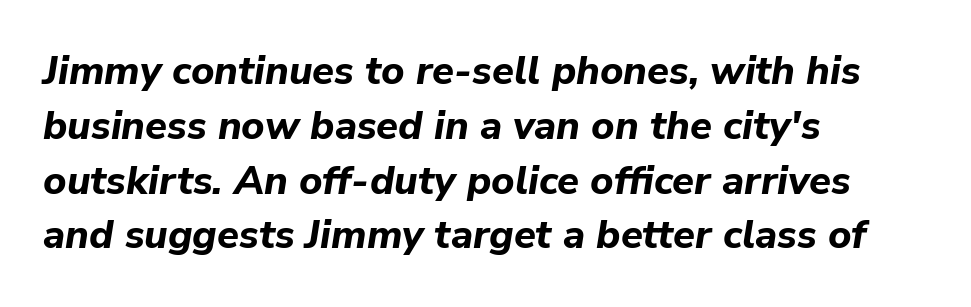
Descenders are the only things crossing below the line. Compared with typical body copy, the letter spacing here is the same. Horizontal alignment here is leftward, the default for most running prose. Italic: yes, the glyphs are oblique. Think of a printed novel: that variable character pitch is what you see here.
